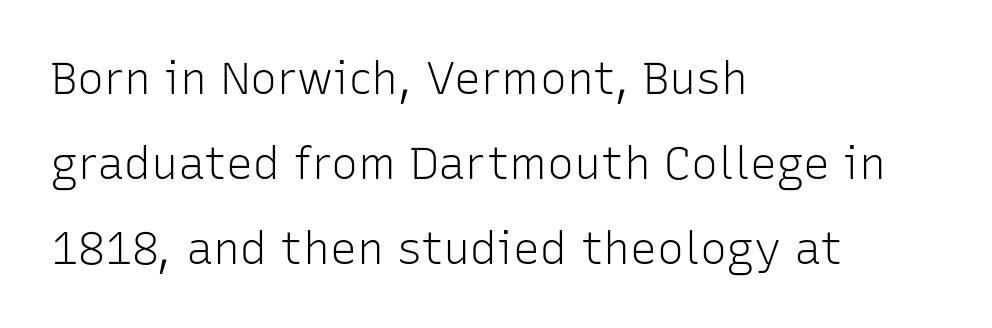
{"serif": "no", "italic": "no", "bold": "no", "weight": "light", "width": "normal", "stroke_contrast": "low", "x_height": "medium", "monospaced": "no", "underline": "no", "align": "left", "line_spacing_ratio": 1.89, "letter_spacing": "normal", "letter_spacing_em": 0.0, "glyph_px": 45}
